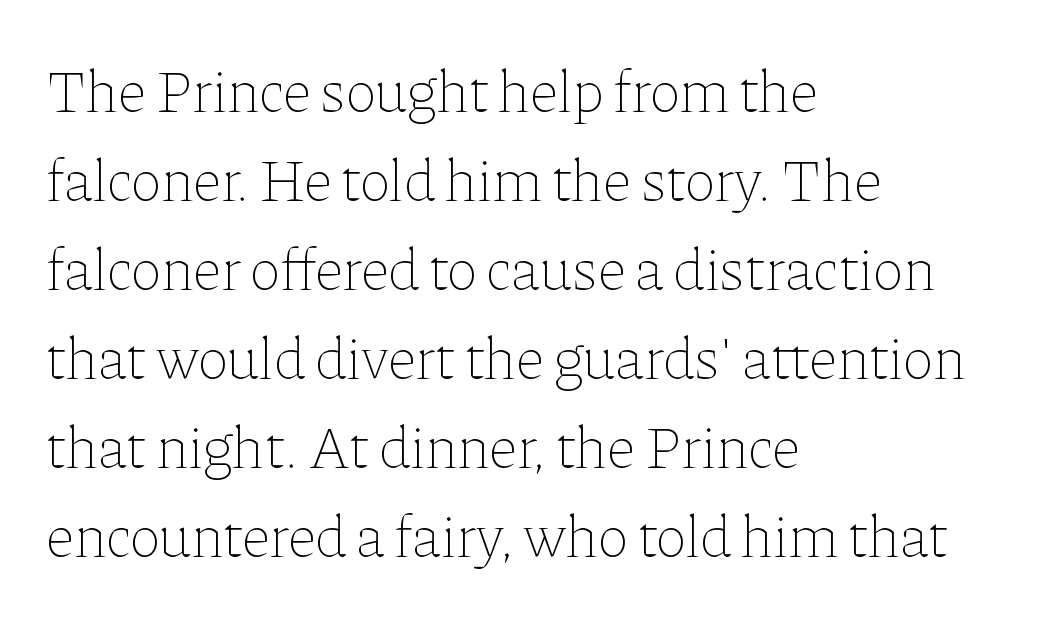
{"italic": "no", "bold": "no", "weight": "thin", "width": "normal", "stroke_contrast": "low", "x_height": "medium", "monospaced": "no", "underline": "no", "align": "left", "line_spacing": "normal", "line_spacing_ratio": 1.51, "letter_spacing": "normal", "letter_spacing_em": 0.0, "glyph_px": 59}
